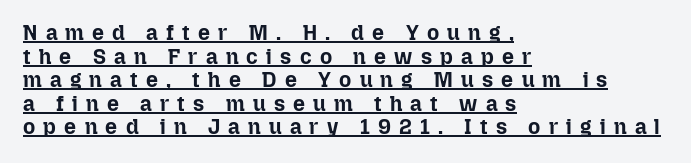
Q: Is the text bold? A: Yes.
Q: Is the text italic (slanted)? A: No, it is upright.
Q: Is the text underlined? A: Yes.
Q: How is the paragraph aligned? A: Left-aligned.
Q: Is the spacing between letters normal or unusually wide? A: Unusually wide.
Q: Is the spacing between lines tight, normal or loose? A: Tight.
